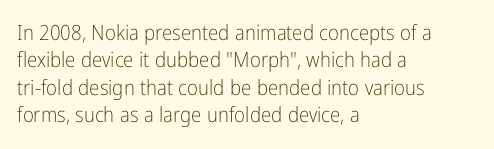
The image shows 21 px text type, upright; set left-aligned, normal line spacing (1.3x), normal letter spacing, not underlined.
